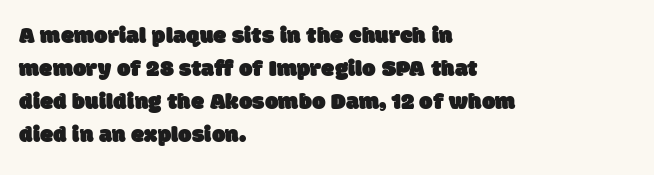
{"underline": "no", "align": "left", "line_spacing": "normal", "line_spacing_ratio": 1.38, "letter_spacing": "normal", "letter_spacing_em": 0.0, "glyph_px": 24}
